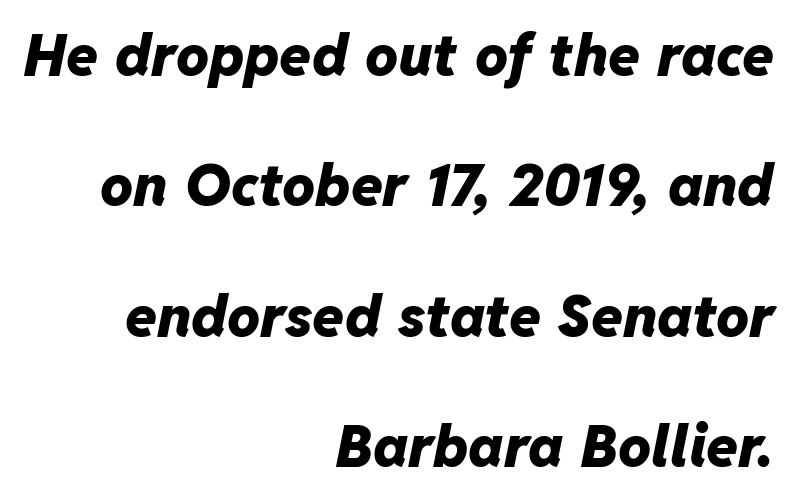
{"italic": "yes", "lean": "right", "slant_degrees": 11, "bold": "yes", "weight": "heavy", "width": "normal", "stroke_contrast": "low", "x_height": "medium", "monospaced": "no", "underline": "no", "align": "right", "line_spacing": "loose", "line_spacing_ratio": 2.25, "letter_spacing": "normal", "letter_spacing_em": 0.0, "glyph_px": 58}
